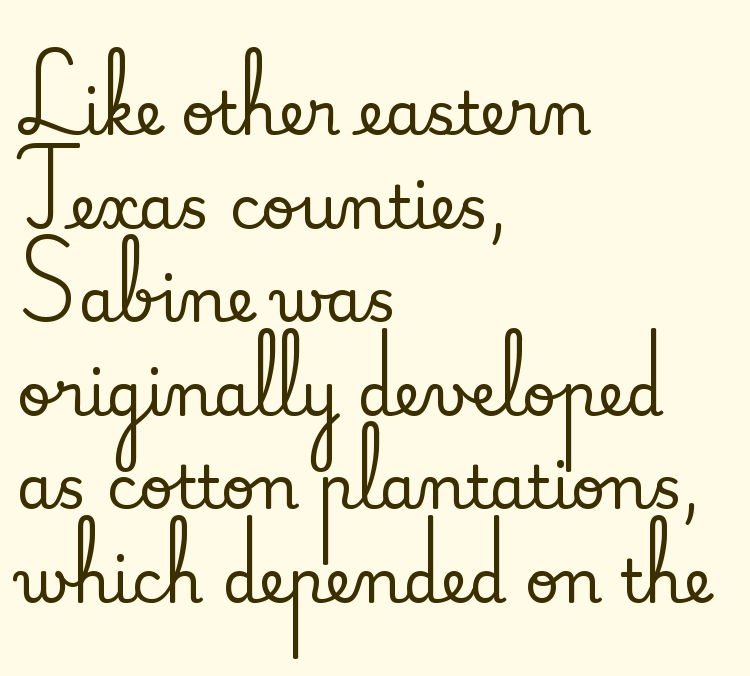
{"serif": "yes", "italic": "no", "width": "normal", "stroke_contrast": "medium", "x_height": "small", "monospaced": "no", "underline": "no", "align": "left", "line_spacing": "normal", "line_spacing_ratio": 1.56, "letter_spacing": "normal", "letter_spacing_em": 0.0, "glyph_px": 60}
